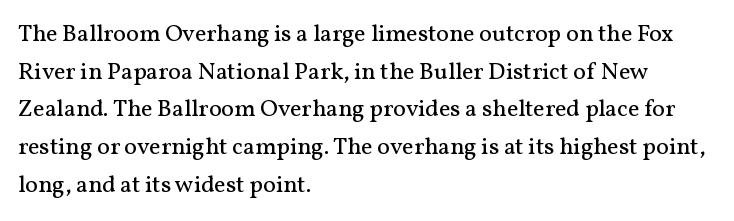
Q: Is the text bold? A: No.
Q: Is the text italic (slanted)? A: No, it is upright.
Q: Is the text underlined? A: No.
Q: How is the paragraph aligned? A: Left-aligned.
Q: Is the spacing between letters normal or unusually wide? A: Normal.
Q: Is the spacing between lines tight, normal or loose? A: Normal.
